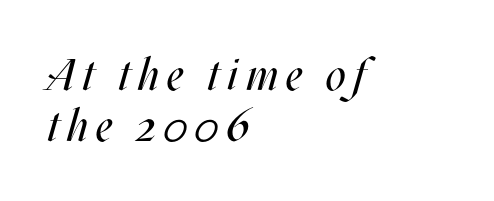
Q: Is the text bold? A: No.
Q: Is the text italic (slanted)? A: Yes, it leans right by about 17 degrees.
Q: Is the text underlined? A: No.
Q: How is the paragraph aligned? A: Left-aligned.
Q: Width (condensed, normal, or wide)? A: Condensed.
Q: Stroke contrast? A: Medium.
Q: x-height? A: Large.
Q: Monospaced? A: No.
